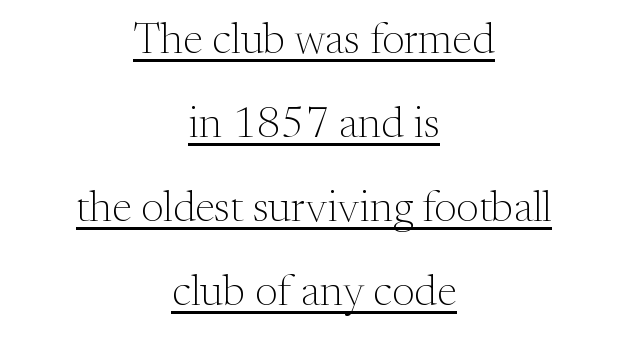
{"serif": "yes", "italic": "no", "bold": "no", "weight": "light", "width": "normal", "stroke_contrast": "medium", "x_height": "medium", "monospaced": "no", "underline": "yes", "align": "center", "line_spacing": "loose", "line_spacing_ratio": 1.95, "letter_spacing": "normal", "letter_spacing_em": 0.0, "glyph_px": 43}
